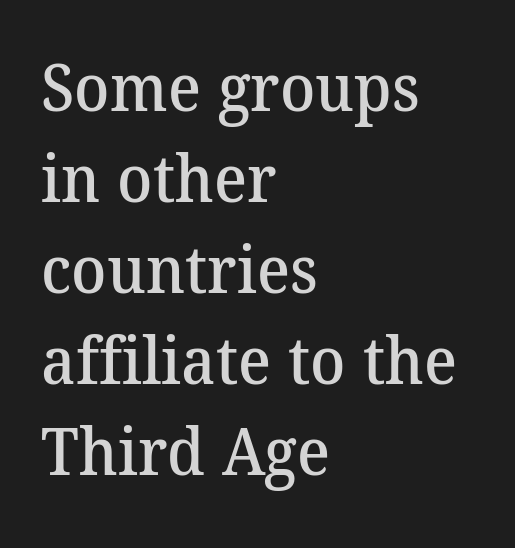
The image shows 65 px semibold serif type; set left-aligned, normal line spacing (1.4x), normal letter spacing, not underlined; medium stroke contrast and a medium x-height.
